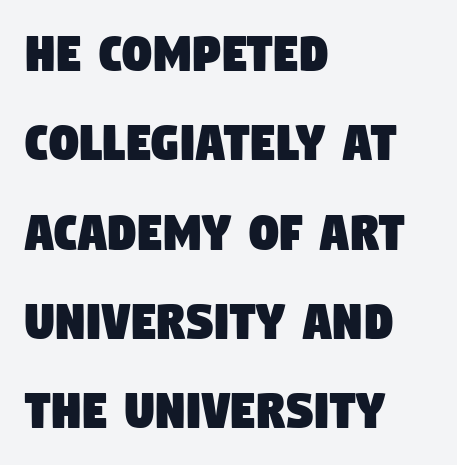
Q: Is the typeface a serif or a sans-serif typeface? A: Sans-serif.
Q: Is the text underlined? A: No.
Q: How is the paragraph aligned? A: Left-aligned.
Q: Is the spacing between letters normal or unusually wide? A: Normal.
Q: Is the spacing between lines tight, normal or loose? A: Normal.
Q: Width (condensed, normal, or wide)? A: Condensed.
Q: Stroke contrast? A: Low.
Q: x-height? A: Large.
Q: Monospaced? A: No.
